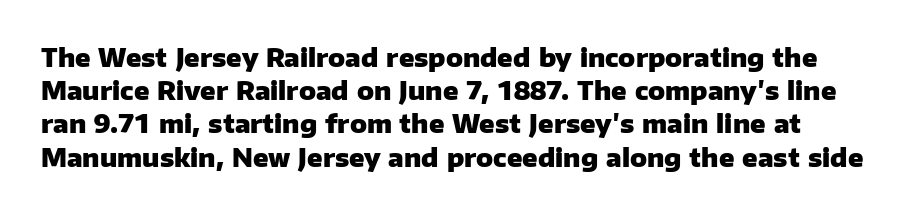
The image shows 25 px bold type, upright; set normal line spacing (1.33x), normal letter spacing, not underlined.
